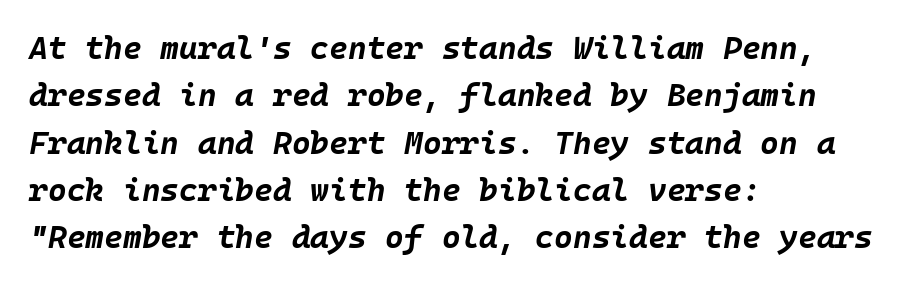
{"italic": "yes", "lean": "right", "slant_degrees": 10, "bold": "yes", "weight": "bold", "width": "normal", "stroke_contrast": "low", "x_height": "large", "underline": "no", "align": "left", "line_spacing": "normal", "line_spacing_ratio": 1.48, "letter_spacing": "normal", "letter_spacing_em": 0.0, "glyph_px": 32}
